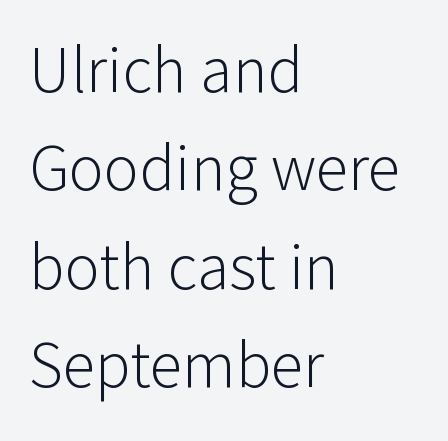
Q: Is the text bold? A: No.
Q: Is the text italic (slanted)? A: No, it is upright.
Q: Is the typeface a serif or a sans-serif typeface? A: Sans-serif.
Q: Is the text underlined? A: No.
Q: How is the paragraph aligned? A: Left-aligned.
Q: Is the spacing between letters normal or unusually wide? A: Normal.
Q: Is the spacing between lines tight, normal or loose? A: Normal.
Q: Width (condensed, normal, or wide)? A: Normal.
Q: Stroke contrast? A: Low.
Q: x-height? A: Medium.
Q: Monospaced? A: No.
